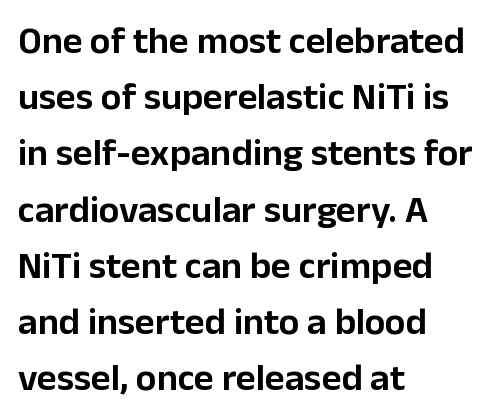
These lines keep a tight, regular rhythm from letter to letter. One-word summary of the alignment: left. The font family rendered here belongs to the sans-serif group. Looks like regular typesetting: each glyph gets only the width it needs.
